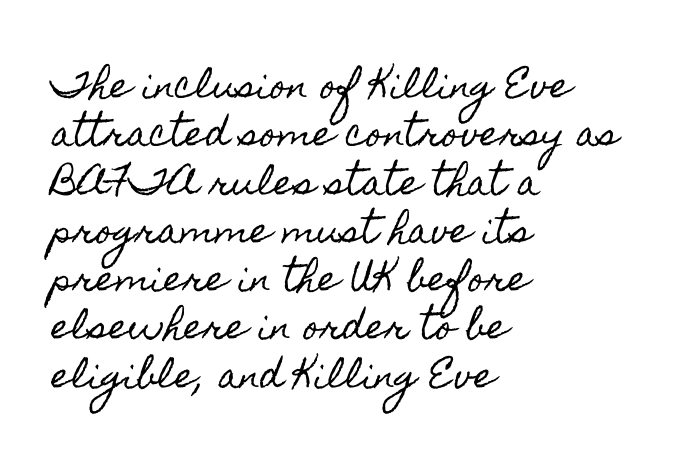
Notice how the passage keeps a crisp vertical edge on the left only. The tracking reads as untouched default to a designer's eye. Has an underline been added? It has not. The designer left line spacing at the default. The passage shown is typed in a proportional face where columns would drift.
